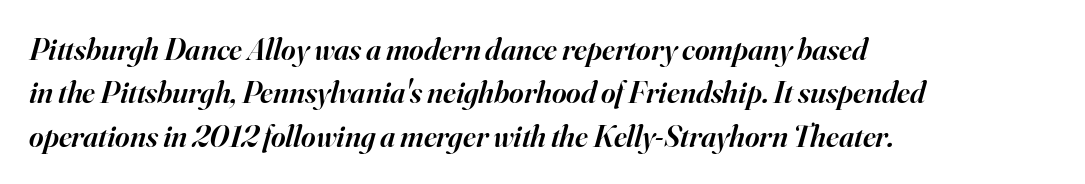
The image shows 31 px semibold serif type, italic (leaning right); set left-aligned, normal line spacing (1.4x), normal letter spacing, not underlined; high stroke contrast and a small x-height.
